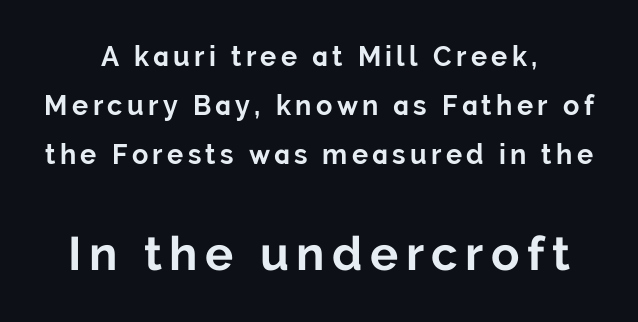
The letters carry no serifs — their stems end cleanly without finishing strokes. In CSS terms this would be text-align: center. The face used here is proportionally spaced, like ordinary book or web type. Pretty heavy lettering here — definitely bold. Every character sits straight up, as roman type does. Descender tails drop into unmarked territory.
